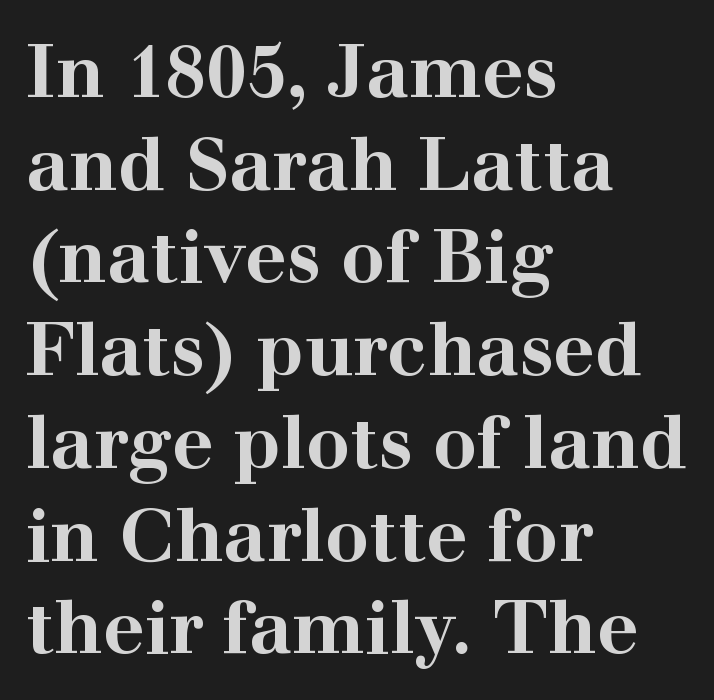
The face used here has the dense, thick strokes of a bold. The designer went with a serif here, giving each stem small feet. Between one letter and the next there's only the usual sliver of space. The passage shown is typed in a proportional face where columns would drift.
